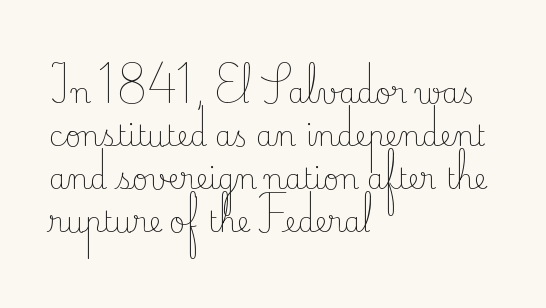
Where is the straight margin? On the left. Reading down the column, the eye jumps a familiar distance to each next line. These lines were composed using upright roman letters. Quick note: underline off.
